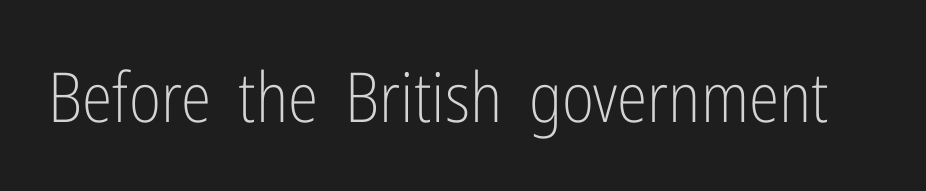
Q: Is the text bold? A: No.
Q: Is the text italic (slanted)? A: No, it is upright.
Q: Is the typeface a serif or a sans-serif typeface? A: Sans-serif.
Q: Is the text underlined? A: No.
Q: Is the spacing between letters normal or unusually wide? A: Normal.
Q: Width (condensed, normal, or wide)? A: Condensed.
Q: Stroke contrast? A: Low.
Q: x-height? A: Medium.
Q: Monospaced? A: No.
